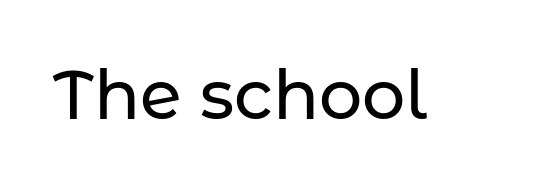
The image shows 68 px sans-serif type, upright; set normal letter spacing, not underlined; low stroke contrast and a medium x-height.
